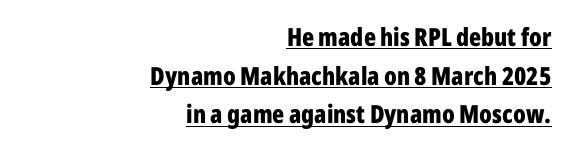
Q: Is the text bold? A: Yes.
Q: Is the text italic (slanted)? A: No, it is upright.
Q: Is the text underlined? A: Yes.
Q: How is the paragraph aligned? A: Right-aligned.
Q: Is the spacing between letters normal or unusually wide? A: Normal.
Q: Is the spacing between lines tight, normal or loose? A: Normal.
